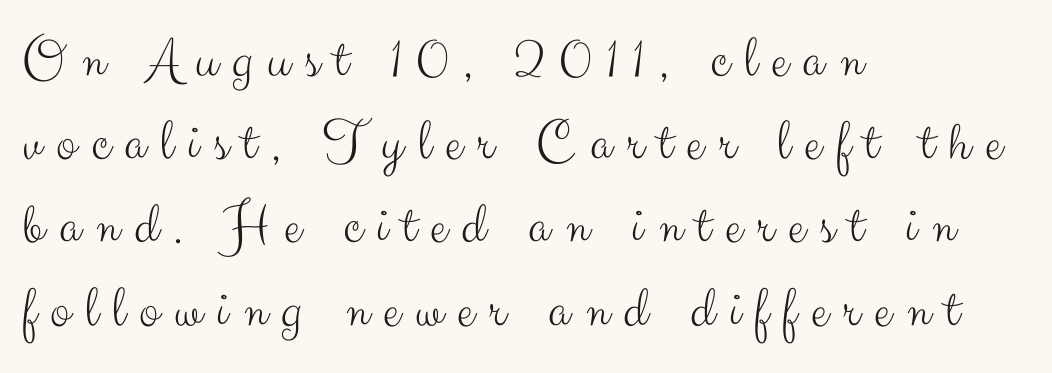
Q: Is the text bold? A: No.
Q: Is the text italic (slanted)? A: Yes.
Q: Is the typeface a serif or a sans-serif typeface? A: Sans-serif.
Q: Is the text underlined? A: No.
Q: How is the paragraph aligned? A: Left-aligned.
Q: Is the spacing between letters normal or unusually wide? A: Unusually wide.
Q: Is the spacing between lines tight, normal or loose? A: Normal.
Q: Width (condensed, normal, or wide)? A: Normal.
Q: Stroke contrast? A: Medium.
Q: x-height? A: Small.
Q: Monospaced? A: No.
